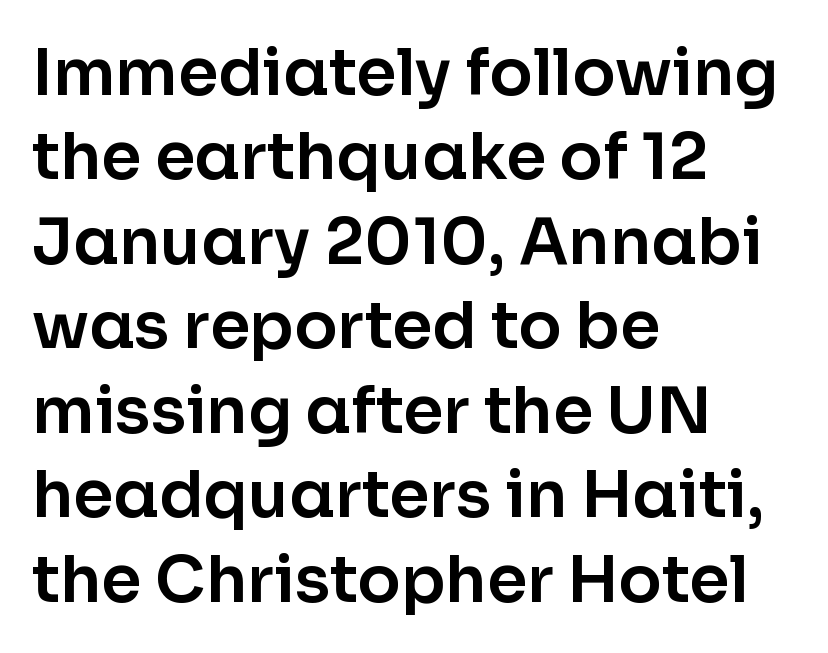
The image shows 64 px sans-serif type, upright; set left-aligned, normal line spacing (1.32x), normal letter spacing, not underlined; low stroke contrast and a medium x-height.
